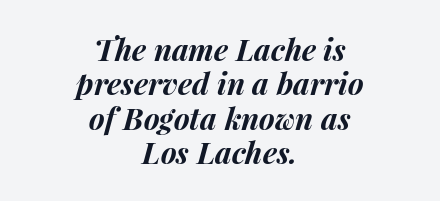
Q: Is the text bold? A: Yes.
Q: Is the text italic (slanted)? A: Yes, it leans right by about 15 degrees.
Q: Is the text underlined? A: No.
Q: How is the paragraph aligned? A: Centered.
Q: Is the spacing between letters normal or unusually wide? A: Normal.
Q: Is the spacing between lines tight, normal or loose? A: Tight.
Q: Width (condensed, normal, or wide)? A: Normal.
Q: Stroke contrast? A: Medium.
Q: x-height? A: Medium.
Q: Monospaced? A: No.
